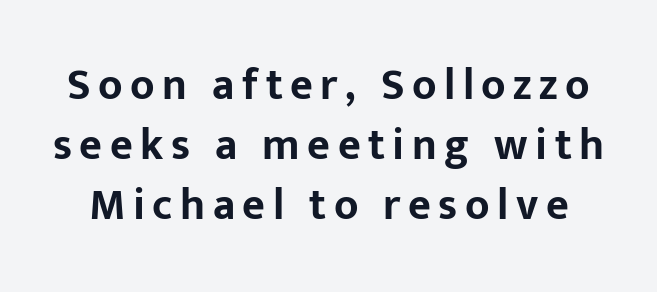
{"serif": "no", "italic": "no", "bold": "yes", "weight": "bold", "width": "normal", "stroke_contrast": "low", "x_height": "medium", "monospaced": "no", "underline": "no", "line_spacing": "normal", "line_spacing_ratio": 1.36, "glyph_px": 44}
